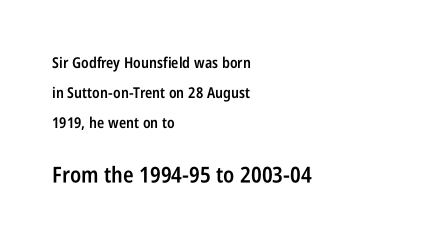
{"italic": "no", "bold": "semi", "underline": "no", "align": "left", "line_spacing": "loose", "line_spacing_ratio": 2.0, "letter_spacing": "normal", "letter_spacing_em": 0.0, "larger_block": "second", "size_ratio": 1.47, "glyph_px": 22}
